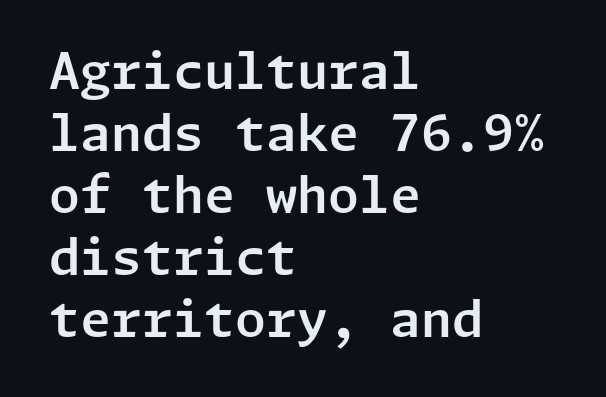
The image shows 50 px sans-serif type, upright; set left-aligned, line spacing 1.24x, normal letter spacing, not underlined; low stroke contrast and a medium x-height.
